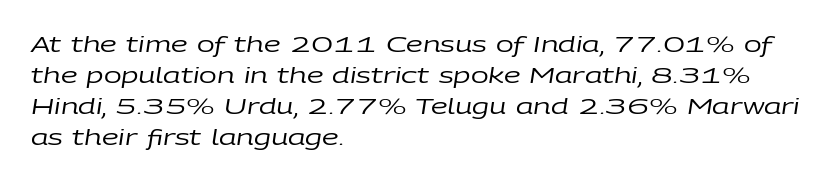
Q: Is the text bold? A: No.
Q: Is the text italic (slanted)? A: Yes, it leans right by about 9 degrees.
Q: Is the text underlined? A: No.
Q: How is the paragraph aligned? A: Left-aligned.
Q: Is the spacing between letters normal or unusually wide? A: Normal.
Q: Is the spacing between lines tight, normal or loose? A: Normal.
